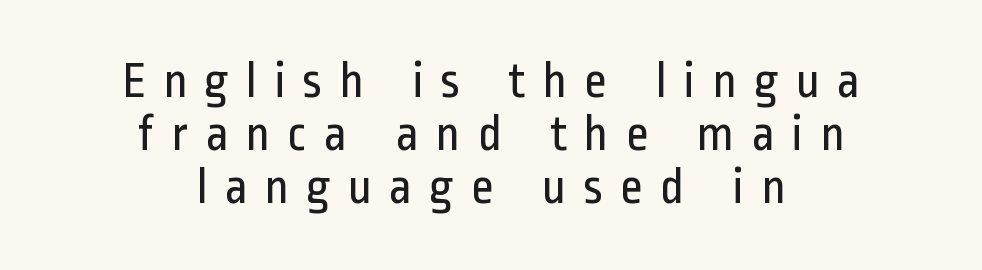
The image shows 51 px regular-weight, condensed sans-serif type, upright; set centered, tight line spacing (1.04x), unusually wide letter spacing (+0.32 em), not underlined; low stroke contrast and a medium x-height.
